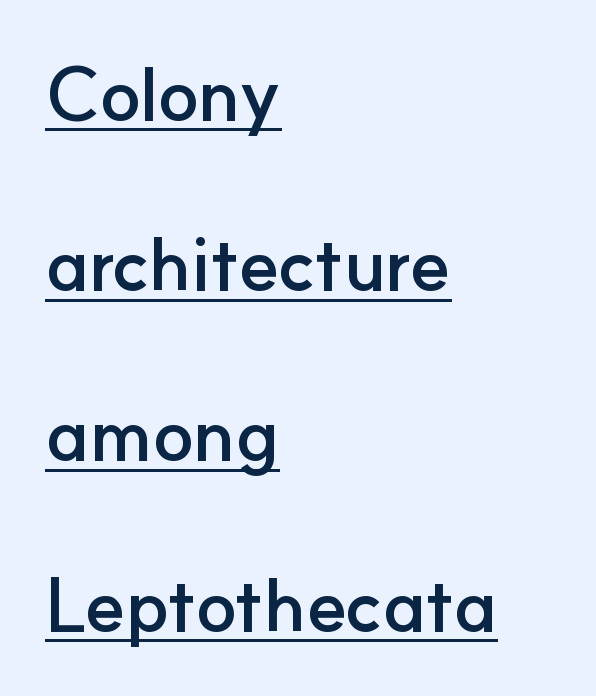
{"serif": "no", "italic": "no", "bold": "yes", "weight": "semibold", "width": "normal", "stroke_contrast": "low", "x_height": "small", "monospaced": "no", "underline": "yes", "align": "left", "line_spacing": "loose", "line_spacing_ratio": 2.27, "letter_spacing": "normal", "letter_spacing_em": 0.0, "glyph_px": 75}
